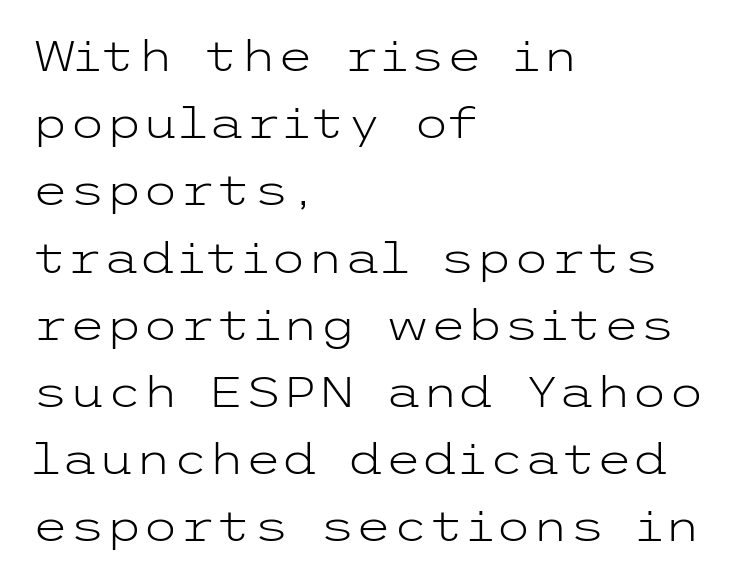
Any mark beneath the type? The region is blank. This sample uses a sans-serif face. There is no visible air inserted between adjacent glyphs. This sample uses an upright cut, with every glyph sitting square on the baseline. The face looks like a standard text weight, possibly lighter. A normal amount of white space separates one row of letters from the next.
